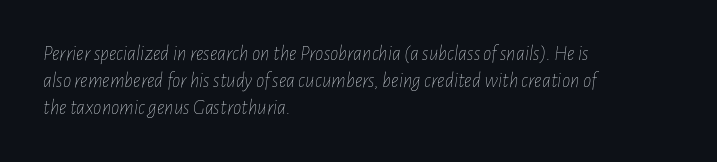
{"italic": "yes", "lean": "right", "slant_degrees": 7, "bold": "no", "underline": "no", "align": "left", "line_spacing": "normal", "line_spacing_ratio": 1.28, "letter_spacing": "normal", "letter_spacing_em": 0.0, "glyph_px": 21}
